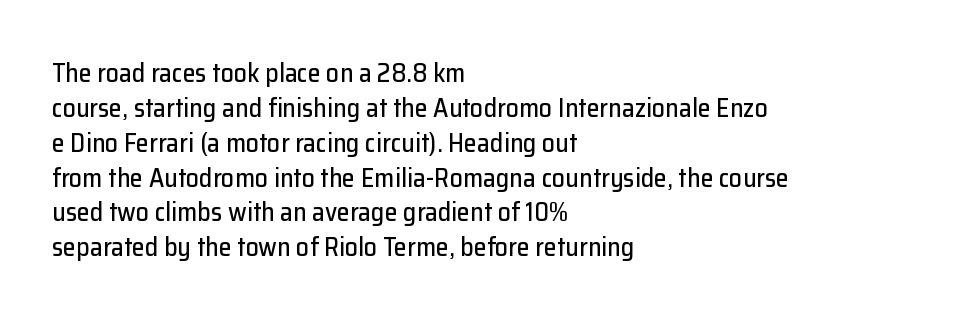
{"italic": "no", "underline": "no", "align": "left", "line_spacing": "normal", "line_spacing_ratio": 1.34, "letter_spacing": "normal", "letter_spacing_em": 0.0, "glyph_px": 26}
